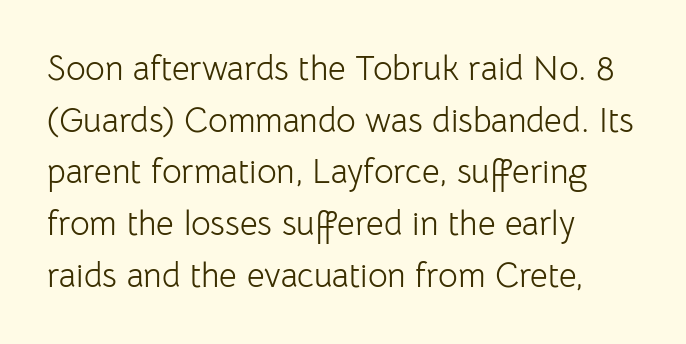
The letters sit at their default tracking, neither squeezed nor spread. The letters carry no serifs — their stems end cleanly without finishing strokes. These lines are rendered in a variable-pitch font. Compared with typical paragraphs, the rows here are spaced about the same.
